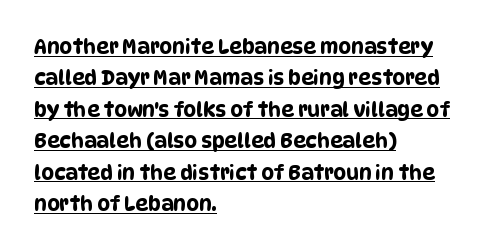
Has an underline been added? It has. Vertically, the passage feels balanced, rows spaced as you'd expect. This rendering uses left alignment, leaving the right contour irregular. The line texture is even and compact thanks to regular tracking.
